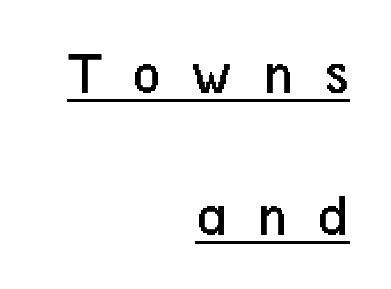
Tracking here is generous; glyphs stand well apart from one another. No chunkiness to these letters — they're not bold. Check where the strokes stop: nothing finishes them off — pure sans. You could not count columns in this text — the font is proportionally spaced.
